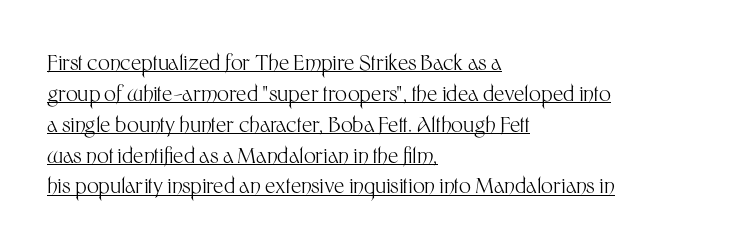
{"italic": "no", "bold": "no", "underline": "yes", "align": "left", "line_spacing": "normal", "line_spacing_ratio": 1.47, "letter_spacing": "normal", "letter_spacing_em": 0.0, "glyph_px": 21}
